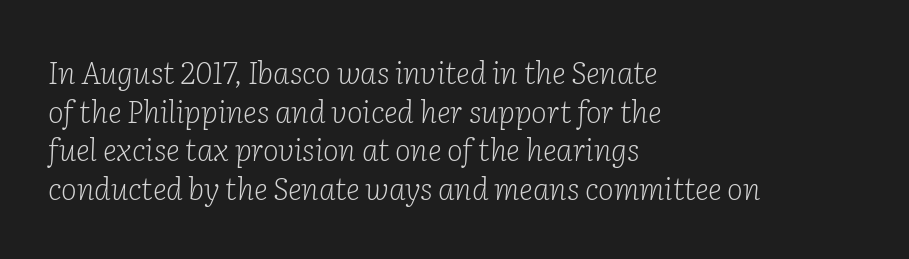
{"serif": "yes", "italic": "yes", "lean": "right", "slant_degrees": 2, "bold": "no", "weight": "light", "width": "normal", "stroke_contrast": "low", "x_height": "medium", "monospaced": "no", "underline": "no", "align": "left", "line_spacing": "normal", "line_spacing_ratio": 1.29, "letter_spacing": "normal", "letter_spacing_em": 0.0, "glyph_px": 30}
